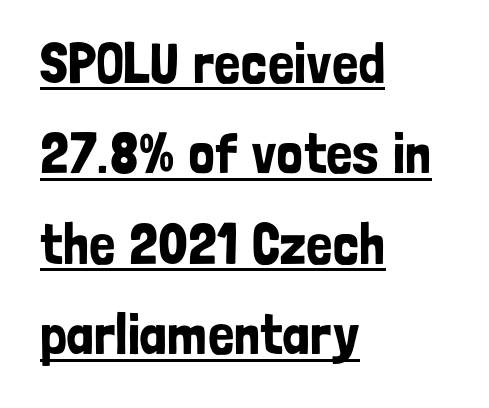
{"serif": "no", "italic": "no", "width": "condensed", "stroke_contrast": "low", "x_height": "medium", "monospaced": "no", "underline": "yes", "align": "left", "line_spacing": "normal", "line_spacing_ratio": 1.56, "letter_spacing": "normal", "letter_spacing_em": 0.0, "glyph_px": 58}
